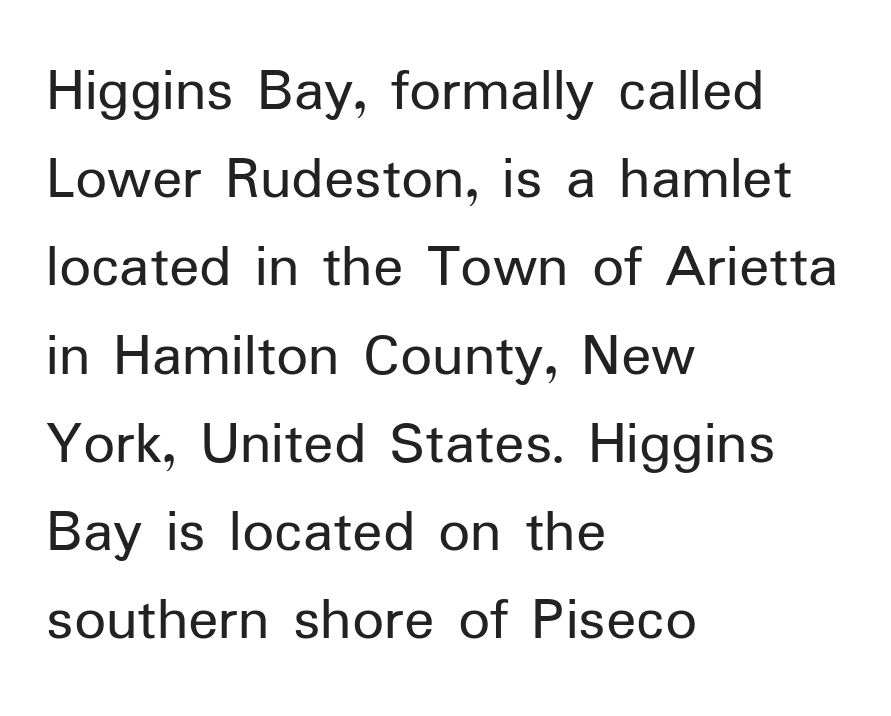
The image shows 63 px regular-weight sans-serif type, upright; set left-aligned, normal line spacing (1.4x), normal letter spacing, not underlined; low stroke contrast and a medium x-height.
